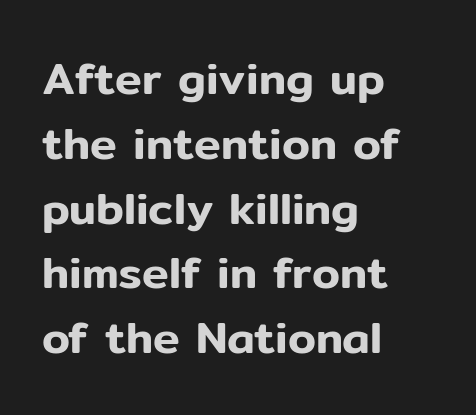
{"serif": "no", "italic": "no", "width": "normal", "stroke_contrast": "low", "x_height": "medium", "monospaced": "no", "underline": "no", "align": "left", "line_spacing": "normal", "line_spacing_ratio": 1.44, "letter_spacing": "normal", "letter_spacing_em": 0.0, "glyph_px": 45}
